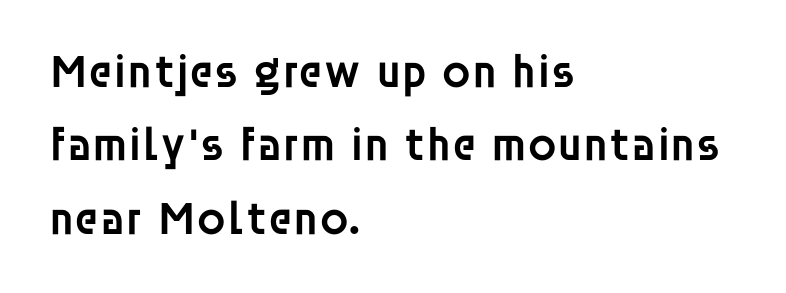
Each row of text sits above clean, open space. A typesetter would call this proportional, since set widths differ per character. Honestly, the letter spacing is just normal — you wouldn't notice it. Italic: no, the glyphs are upright roman.
